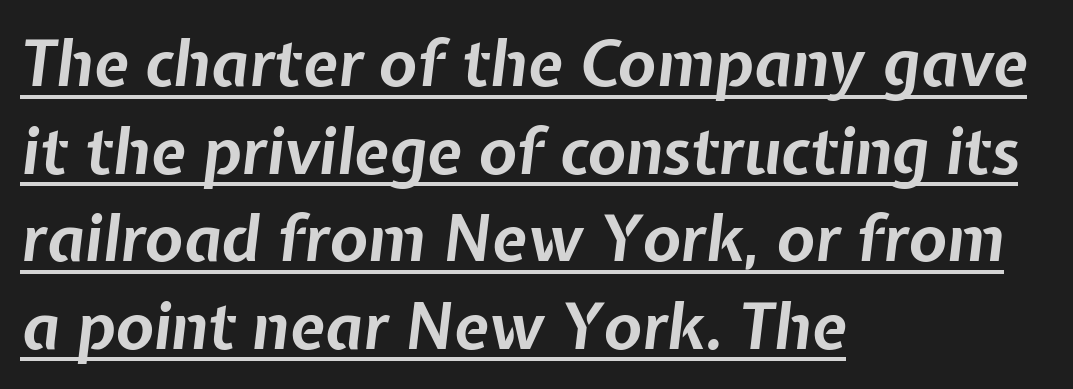
A typesetter would call this proportional, since set widths differ per character. Does extra space separate the letters? No, they use regular spacing. Honestly, the row spacing looks completely unremarkable. Set as a true bold cut, around the 700 mark.
